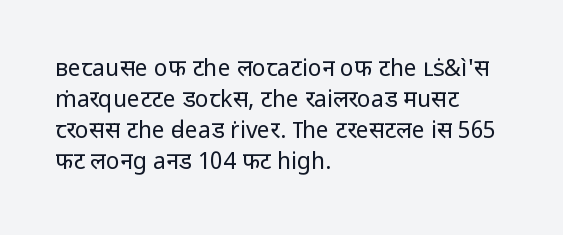
Posture: upright roman. The ragged edge is on the right, which tells us the setting is flush left. Reading down the column, the eye jumps a familiar distance to each next line. The specimen omits any rule beneath the text block's lines. The face looks like a standard text weight, possibly lighter.
